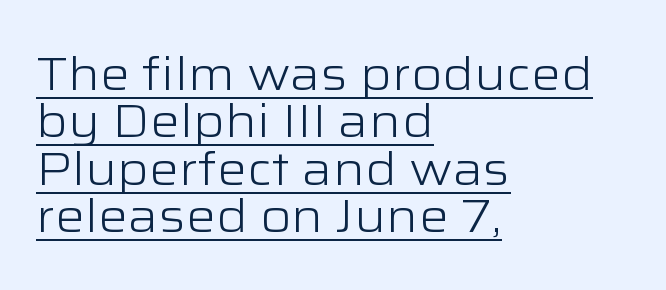
{"serif": "no", "italic": "no", "bold": "no", "weight": "light", "width": "wide", "stroke_contrast": "low", "x_height": "medium", "monospaced": "no", "underline": "yes", "align": "left", "line_spacing": "tight", "line_spacing_ratio": 1.01, "letter_spacing": "normal", "letter_spacing_em": 0.0, "glyph_px": 47}
